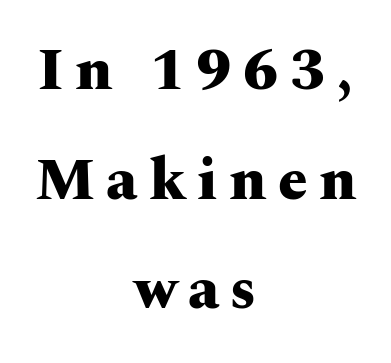
The image shows 59 px heavy, wide serif type, upright; set centered, line spacing 1.86x, not underlined; medium stroke contrast and a medium x-height.
